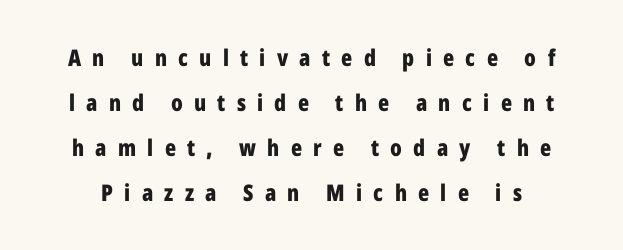
Q: Is the text bold? A: Yes.
Q: Is the text italic (slanted)? A: No, it is upright.
Q: Is the text underlined? A: No.
Q: Is the spacing between letters normal or unusually wide? A: Unusually wide.
Q: Is the spacing between lines tight, normal or loose? A: Loose.
